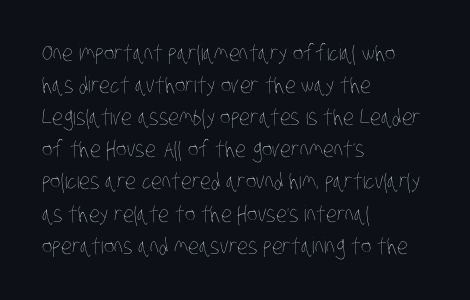
{"bold": "no", "underline": "no", "align": "left", "line_spacing": "normal", "line_spacing_ratio": 1.46, "letter_spacing": "normal", "letter_spacing_em": 0.0, "glyph_px": 22}
